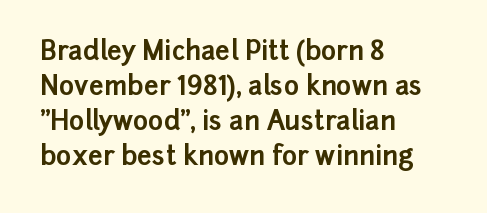
Spacing between characters is what you'd get straight out of the box. If you drew a line through each stem, it would be perfectly vertical. Which margin do the lines hug? The left one — the right edge is uneven. Leading: standard. Is the type bold? Yes — the strokes are clearly thick and heavy.
